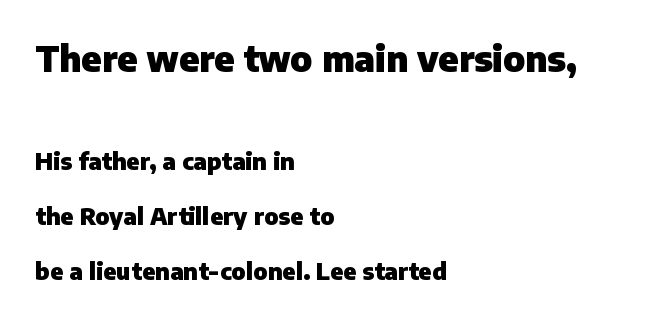
Q: Is the text bold? A: Yes.
Q: Is the text italic (slanted)? A: No, it is upright.
Q: Is the typeface a serif or a sans-serif typeface? A: Sans-serif.
Q: Is the text underlined? A: No.
Q: How is the paragraph aligned? A: Left-aligned.
Q: Is the spacing between letters normal or unusually wide? A: Normal.
Q: Is the spacing between lines tight, normal or loose? A: Loose.
Q: Which block of text is set in a larger size, the first (top) or the second (bottom)? A: The first (top) one.
Q: Width (condensed, normal, or wide)? A: Normal.
Q: Stroke contrast? A: Low.
Q: x-height? A: Medium.
Q: Monospaced? A: No.
